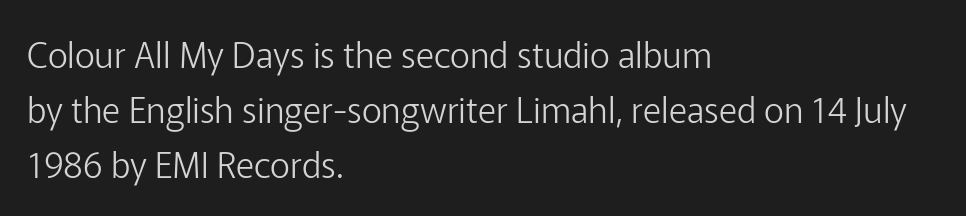
The characters display no serif detailing; their extremities are plain. Default kerning and tracking; the words read as compact shapes. The specimen reads as upright at a glance. The compositor pushed each line to the left boundary. Regarding leading, the lines here are spaced in the standard way. This reads as an unemphasized weight, regular at the heaviest.
